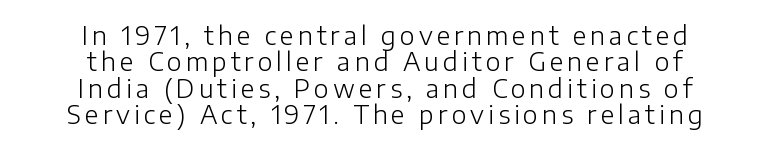
These glyphs show unthickened strokes, regular width or finer. In CSS terms this would be text-align: center. The font's upright variant was chosen for this text. Only glyphs here, with clear space below each row. Successive baselines arrive quickly, one right under another.
